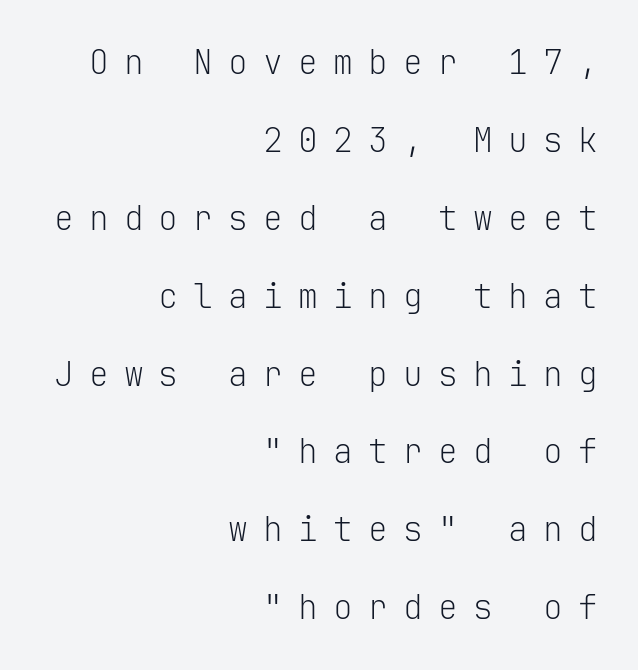
Underline: absent. These lines stack with their right ends in a neat column. Nope, not italic — everything's standing straight. The font family rendered here belongs to the sans-serif group. Does extra space separate the letters? Yes, quite a lot of it. Does the leading feel generous? Absolutely, it's lavish.
